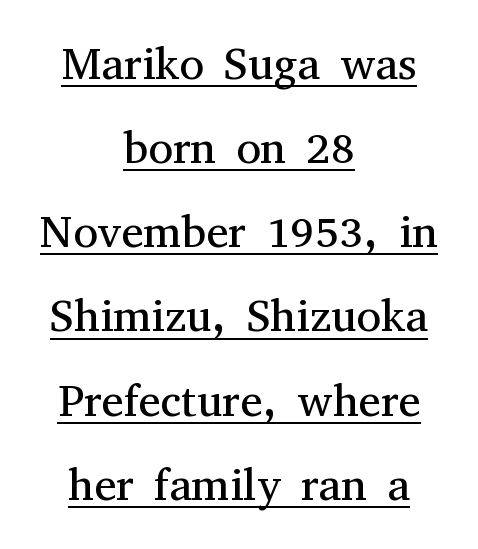
Unlike a clean sans, this face finishes its strokes with serifs. The lines in this sample share a center point and differ in where they start and stop. Is there an underline? Yes — a line sits under the letters. Notice how the stems are strictly vertical — no italics here.
